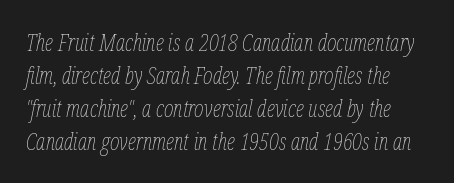
Rule under the text: the space is simply empty. Honestly, the row spacing looks completely unremarkable. The gaps between neighbouring characters are ordinary and unremarkable. A quiet, ordinary-to-light weight characterises the typeface.
